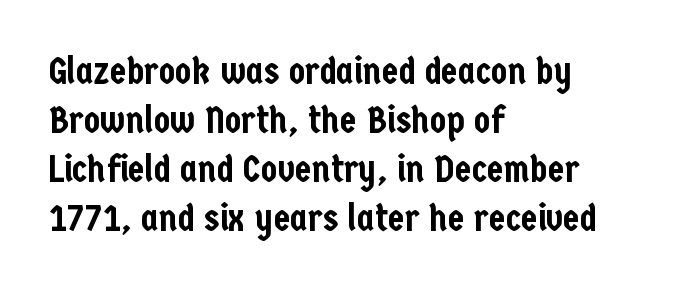
The image shows 38 px condensed sans-serif type, upright; set left-aligned, normal line spacing (1.29x), normal letter spacing, not underlined; low stroke contrast and a medium x-height.
